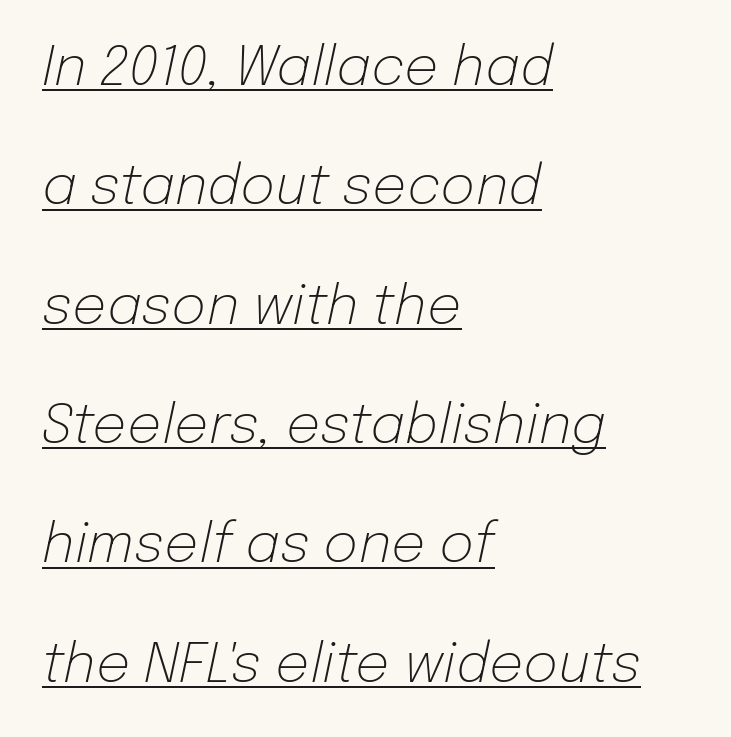
Q: Is the text bold? A: No.
Q: Is the text italic (slanted)? A: Yes, it leans right by about 12 degrees.
Q: Is the text underlined? A: Yes.
Q: How is the paragraph aligned? A: Left-aligned.
Q: Is the spacing between letters normal or unusually wide? A: Normal.
Q: Is the spacing between lines tight, normal or loose? A: Loose.
Q: Width (condensed, normal, or wide)? A: Normal.
Q: Stroke contrast? A: Low.
Q: x-height? A: Medium.
Q: Monospaced? A: No.
